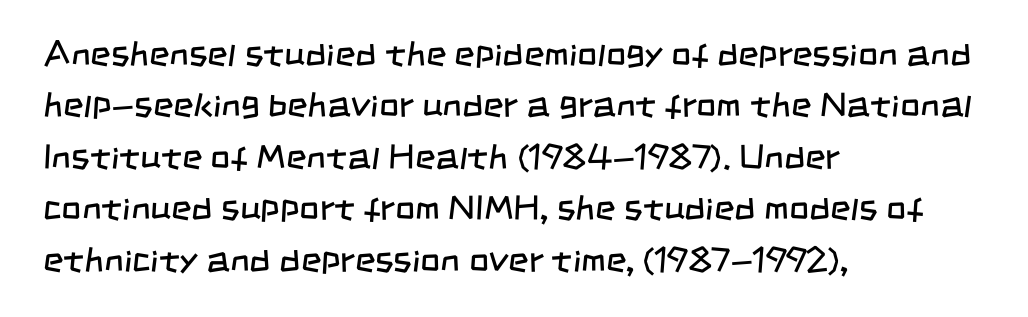
Is the type heavy? It reads as light-to-regular instead. Serif or sans? Sans — the stroke terminals are bare. Think of a printed novel: that variable character pitch is what you see here. Unmarked baselines from the first word to the last. Line spacing here is normal.
